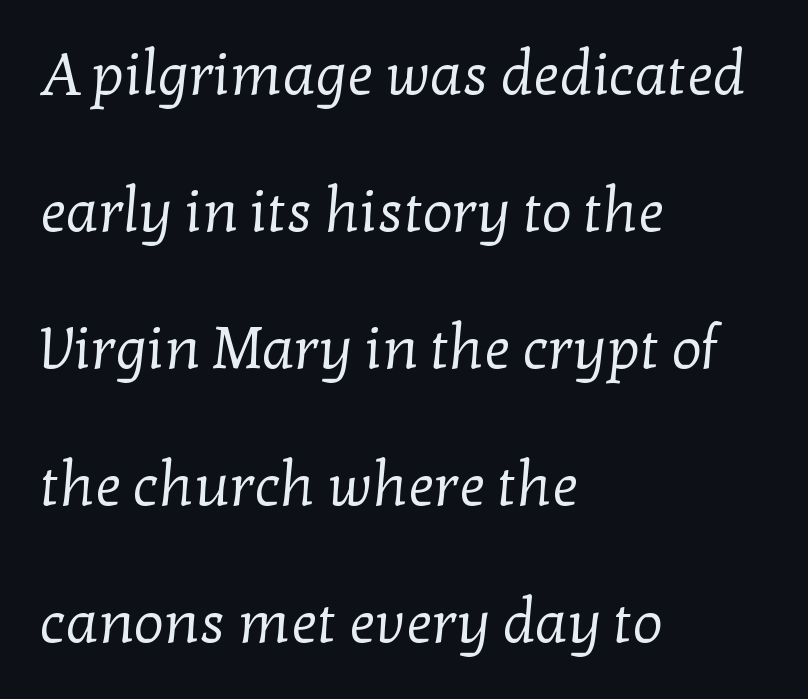
The image shows 59 px regular-weight serif type; set left-aligned, loose line spacing (2.32x), normal letter spacing, not underlined; low stroke contrast and a medium x-height.
